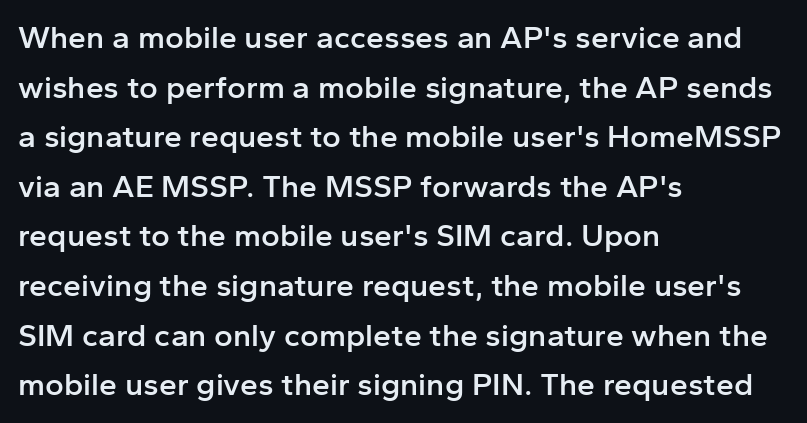
The typography opts for an upright posture over an oblique one. What weight is shown? A semibold, between regular and bold. The face used here is a sans, in the tradition of grotesques and geometrics. Interline gaps are of average width in this sample. Spacing verdict: proportional, widths tailored to each character.
